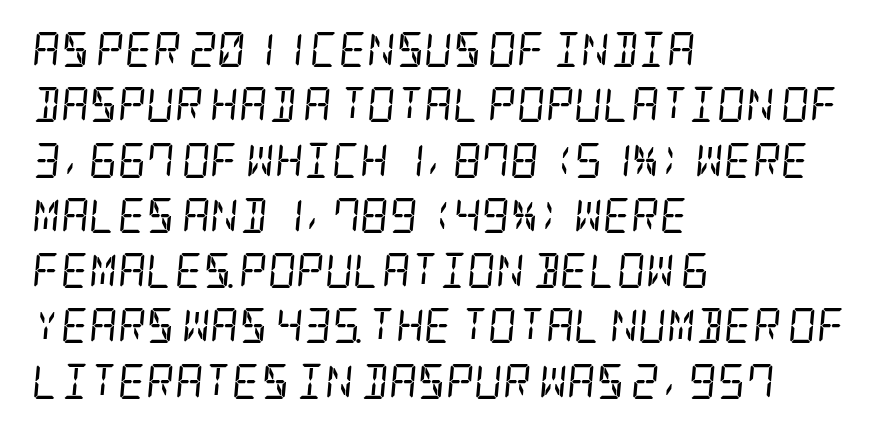
The font family rendered here belongs to the serif group. Every row of glyphs begins at an identical x-position on the left. Lines of text with bare space underneath. Think standard paragraph weight, or any step lighter than that. It's the slanting kind of type.
